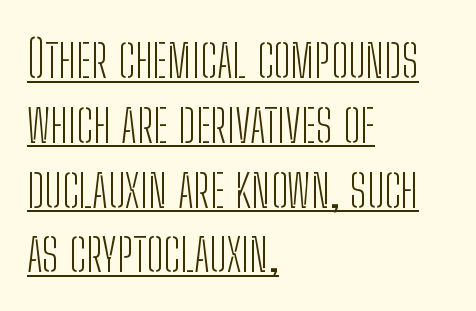
The image shows 51 px light, condensed sans-serif type, upright; set left-aligned, normal line spacing (1.27x), normal letter spacing, underlined; low stroke contrast and a medium x-height.
